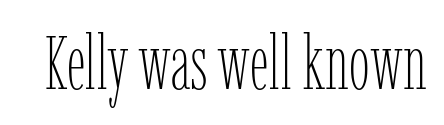
{"italic": "no", "bold": "no", "weight": "thin", "width": "condensed", "stroke_contrast": "low", "x_height": "medium", "monospaced": "no", "underline": "no", "letter_spacing": "normal", "letter_spacing_em": 0.0, "glyph_px": 75}
